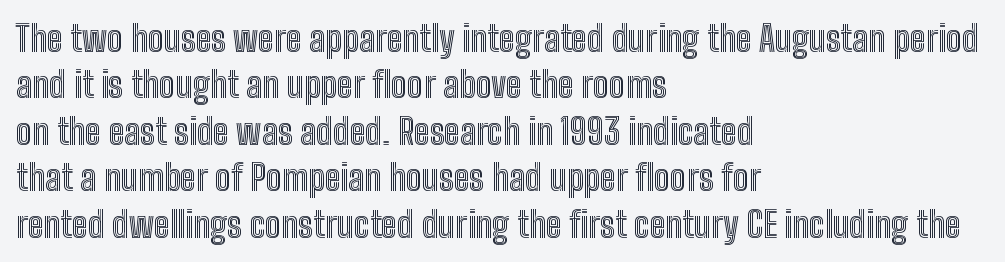
Q: Is the text italic (slanted)? A: No, it is upright.
Q: Is the text underlined? A: No.
Q: How is the paragraph aligned? A: Left-aligned.
Q: Is the spacing between letters normal or unusually wide? A: Normal.
Q: Is the spacing between lines tight, normal or loose? A: Normal.
Q: Width (condensed, normal, or wide)? A: Condensed.
Q: x-height? A: Medium.
Q: Monospaced? A: No.
